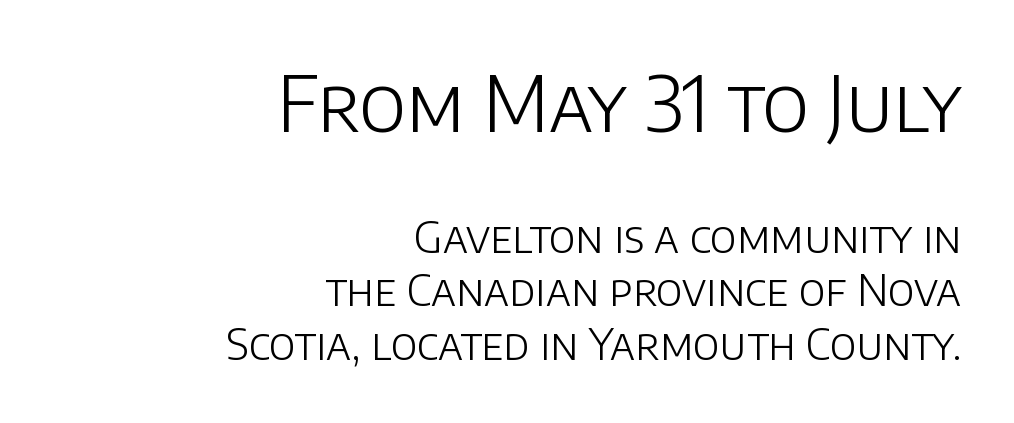
Italic? Not at all — the glyphs are vertical. If you squint, the top block still reads clearly — it's the larger of the two. Weight class: somewhere from thin through regular. There is no visible air inserted between adjacent glyphs.
